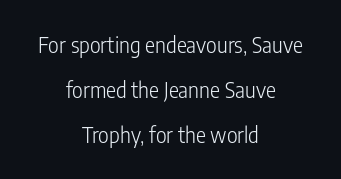
Q: Is the text bold? A: No.
Q: Is the text italic (slanted)? A: No, it is upright.
Q: Is the text underlined? A: No.
Q: How is the paragraph aligned? A: Centered.
Q: Is the spacing between letters normal or unusually wide? A: Normal.
Q: Is the spacing between lines tight, normal or loose? A: Loose.
